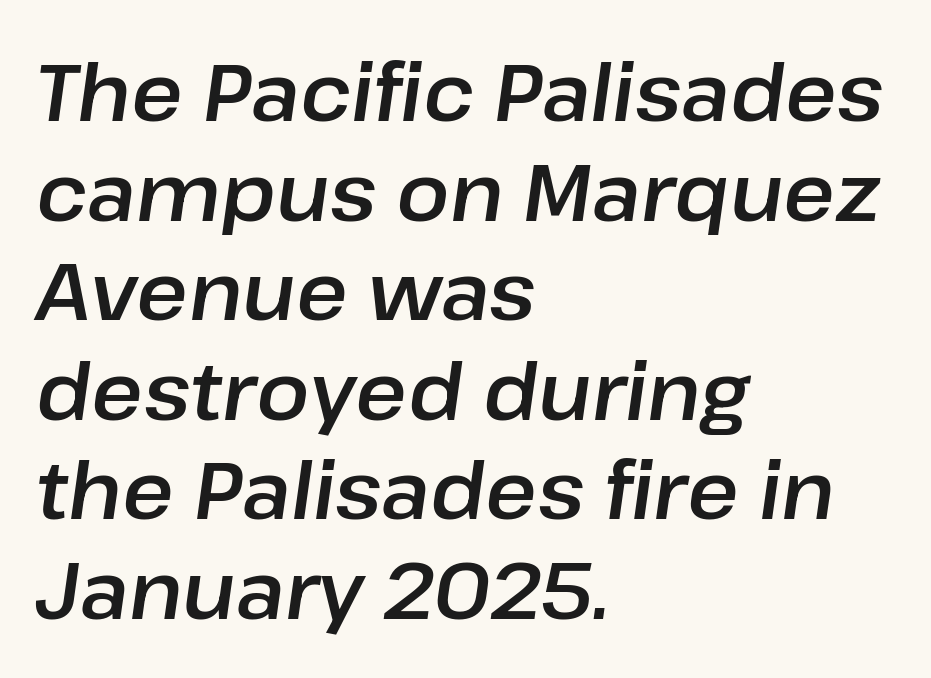
{"italic": "yes", "lean": "right", "slant_degrees": 8, "width": "normal", "stroke_contrast": "low", "x_height": "medium", "monospaced": "no", "underline": "no", "align": "left", "line_spacing": "normal", "line_spacing_ratio": 1.26, "letter_spacing": "normal", "letter_spacing_em": 0.0, "glyph_px": 79}
